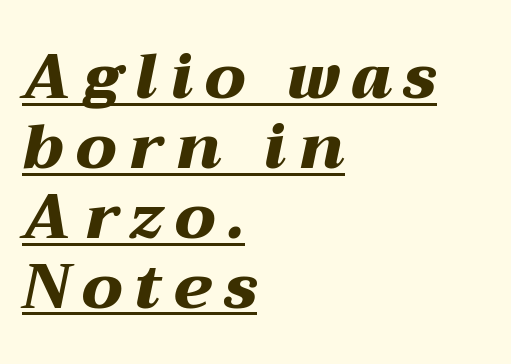
{"italic": "yes", "lean": "right", "slant_degrees": 12, "bold": "yes", "weight": "heavy", "width": "wide", "stroke_contrast": "medium", "x_height": "medium", "monospaced": "no", "underline": "yes", "align": "left", "line_spacing": "tight", "line_spacing_ratio": 1.11, "letter_spacing": "wide", "letter_spacing_em": 0.2, "glyph_px": 63}
